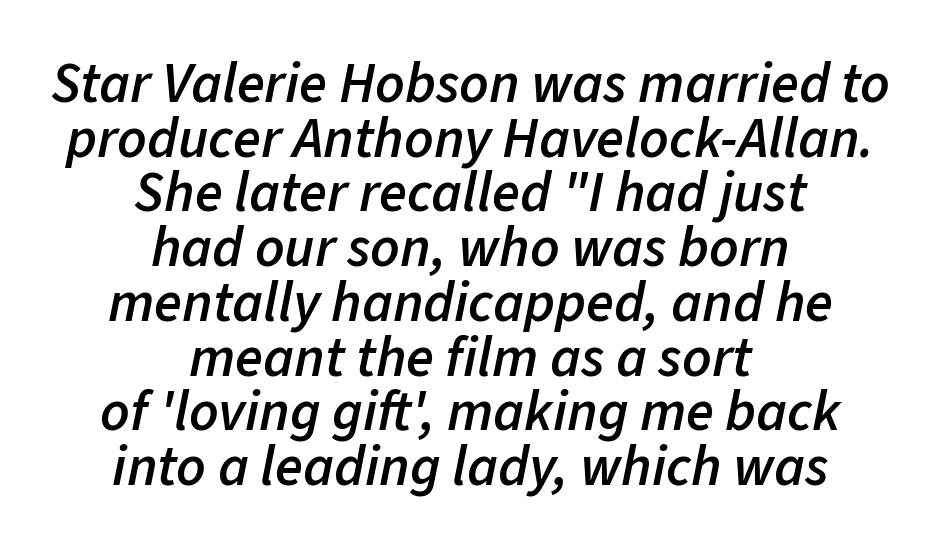
The image shows 57 px semibold type, italic (leaning right); set centered, tight line spacing (0.96x), normal letter spacing, not underlined; low stroke contrast and a medium x-height.
